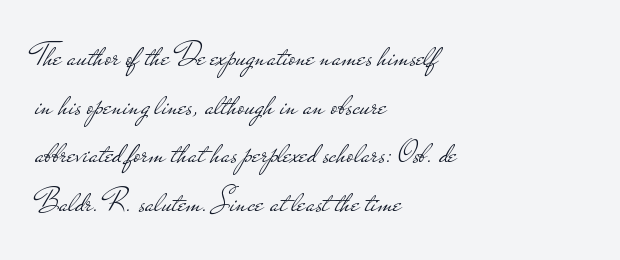
{"serif": "no", "bold": "no", "weight": "light", "width": "wide", "stroke_contrast": "low", "x_height": "small", "monospaced": "no", "underline": "no", "align": "left", "line_spacing": "normal", "line_spacing_ratio": 1.47, "letter_spacing": "normal", "letter_spacing_em": 0.0, "glyph_px": 33}
